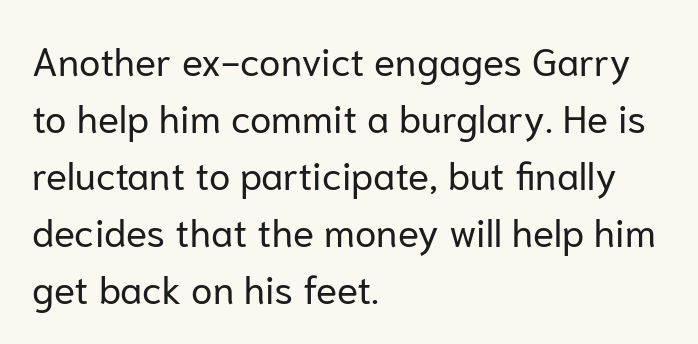
Q: Is the text bold? A: No.
Q: Is the text italic (slanted)? A: No, it is upright.
Q: Is the typeface a serif or a sans-serif typeface? A: Sans-serif.
Q: Is the text underlined? A: No.
Q: How is the paragraph aligned? A: Left-aligned.
Q: Is the spacing between letters normal or unusually wide? A: Normal.
Q: Is the spacing between lines tight, normal or loose? A: Normal.
Q: Width (condensed, normal, or wide)? A: Normal.
Q: Stroke contrast? A: Low.
Q: x-height? A: Medium.
Q: Monospaced? A: No.
